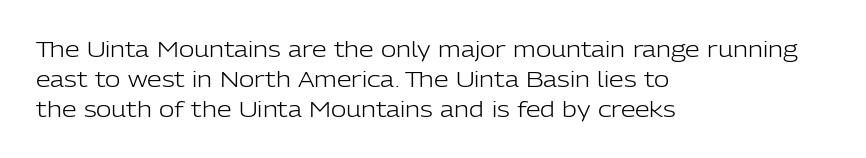
Q: Is the text bold? A: No.
Q: Is the text italic (slanted)? A: No, it is upright.
Q: Is the text underlined? A: No.
Q: How is the paragraph aligned? A: Left-aligned.
Q: Is the spacing between letters normal or unusually wide? A: Normal.
Q: Is the spacing between lines tight, normal or loose? A: Normal.
